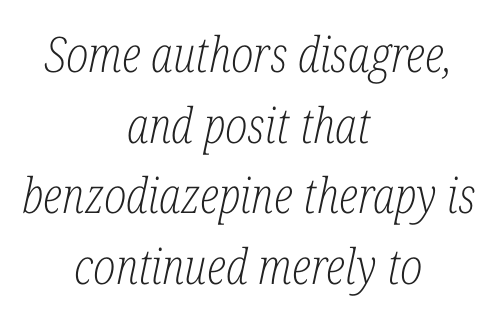
Q: Is the text bold? A: No.
Q: Is the text italic (slanted)? A: Yes, it leans right by about 12 degrees.
Q: Is the typeface a serif or a sans-serif typeface? A: Serif.
Q: Is the text underlined? A: No.
Q: How is the paragraph aligned? A: Centered.
Q: Is the spacing between letters normal or unusually wide? A: Normal.
Q: Is the spacing between lines tight, normal or loose? A: Normal.
Q: Width (condensed, normal, or wide)? A: Condensed.
Q: Stroke contrast? A: Low.
Q: x-height? A: Medium.
Q: Monospaced? A: No.
